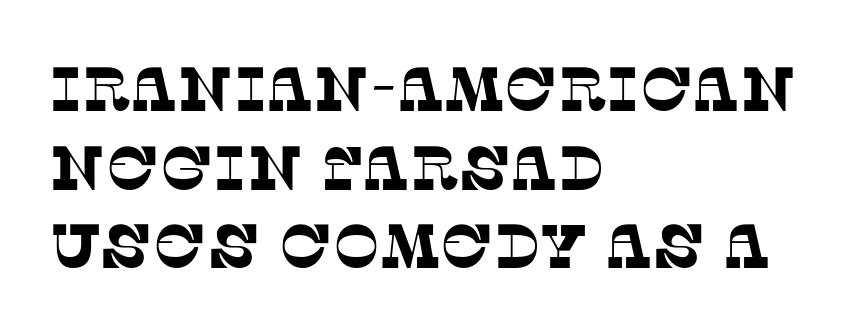
Q: Is the typeface a serif or a sans-serif typeface? A: Serif.
Q: Is the text underlined? A: No.
Q: How is the paragraph aligned? A: Left-aligned.
Q: Is the spacing between letters normal or unusually wide? A: Normal.
Q: Is the spacing between lines tight, normal or loose? A: Normal.
Q: Width (condensed, normal, or wide)? A: Normal.
Q: Stroke contrast? A: Low.
Q: x-height? A: Large.
Q: Monospaced? A: No.
